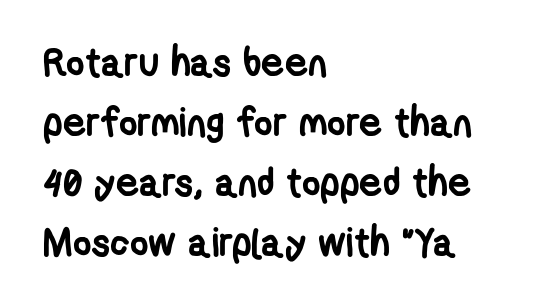
Q: Is the text bold? A: Yes.
Q: Is the typeface a serif or a sans-serif typeface? A: Sans-serif.
Q: Is the text underlined? A: No.
Q: How is the paragraph aligned? A: Left-aligned.
Q: Is the spacing between letters normal or unusually wide? A: Normal.
Q: Is the spacing between lines tight, normal or loose? A: Normal.
Q: Width (condensed, normal, or wide)? A: Condensed.
Q: Stroke contrast? A: Low.
Q: x-height? A: Medium.
Q: Monospaced? A: No.
